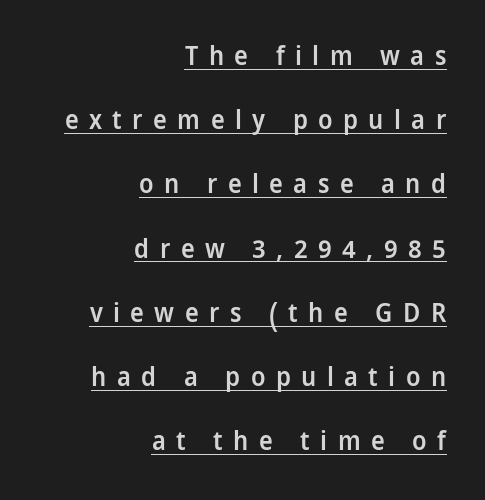
Emphasis by weight is partial: semibold. In terms of leading, this rendering errs on the spacious side. Does the lettering tilt? It doesn't — this is upright. The passage shown has open, widely tracked lettering throughout. The face used here appears with an underline applied. The passage is arranged like a letterhead date or caption credit — flush right.
